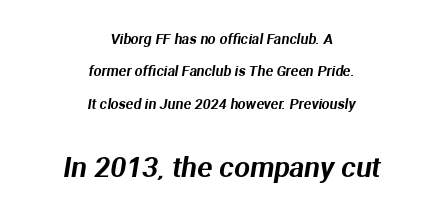
The image shows 28 px sans-serif type; set centered, loose line spacing (2.32x), normal letter spacing, not underlined; the second (bottom) block is 2.0x larger; medium stroke contrast and a medium x-height.
